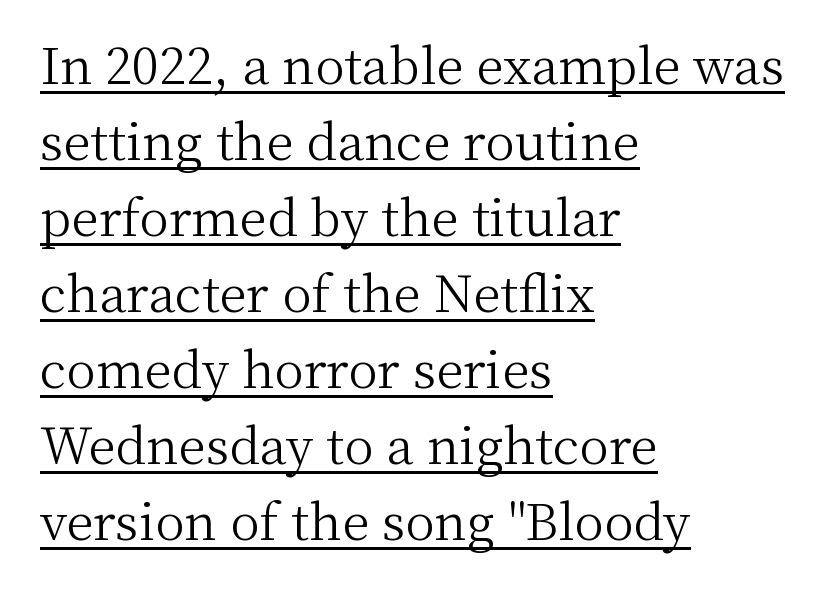
The passage shown is not bold in any degree. Looks like regular typesetting: each glyph gets only the width it needs. Between one letter and the next there's only the usual sliver of space. Looks like someone drew a line under every word here. The letters stand upright; this is a roman face.
